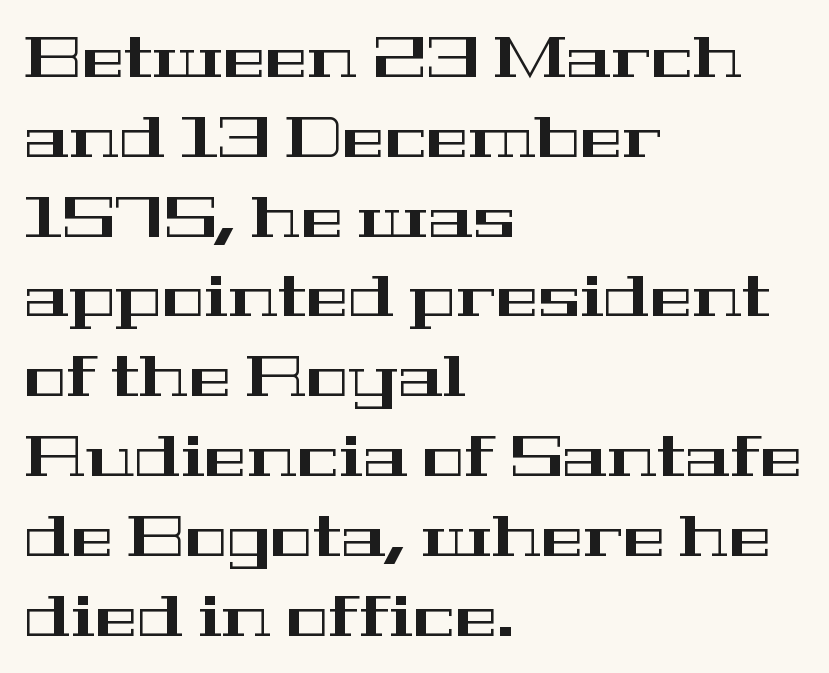
{"serif": "yes", "italic": "no", "width": "wide", "stroke_contrast": "high", "x_height": "medium", "monospaced": "no", "underline": "no", "align": "left", "line_spacing": "normal", "line_spacing_ratio": 1.4, "letter_spacing": "normal", "letter_spacing_em": 0.0, "glyph_px": 57}
